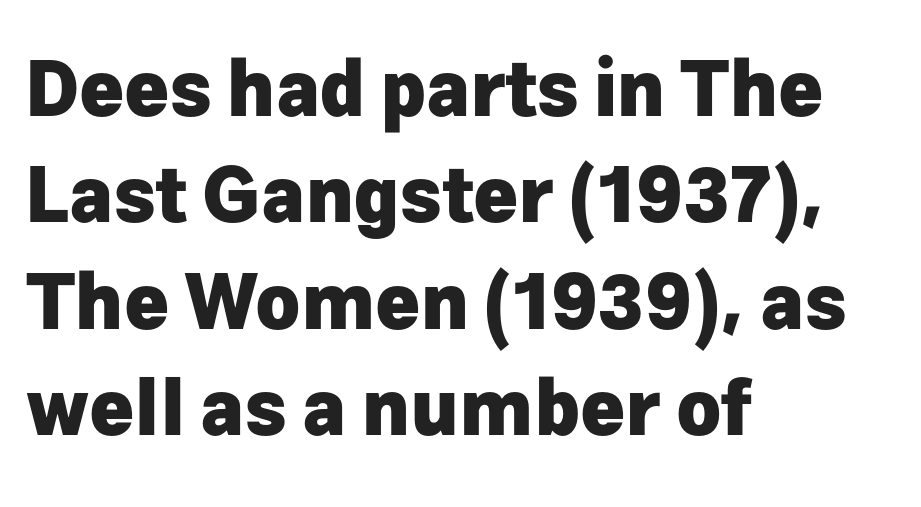
Q: Is the text bold? A: Yes.
Q: Is the text italic (slanted)? A: No, it is upright.
Q: Is the typeface a serif or a sans-serif typeface? A: Sans-serif.
Q: Is the text underlined? A: No.
Q: How is the paragraph aligned? A: Left-aligned.
Q: Is the spacing between letters normal or unusually wide? A: Normal.
Q: Is the spacing between lines tight, normal or loose? A: Normal.
Q: Width (condensed, normal, or wide)? A: Normal.
Q: Stroke contrast? A: Low.
Q: x-height? A: Medium.
Q: Monospaced? A: No.
